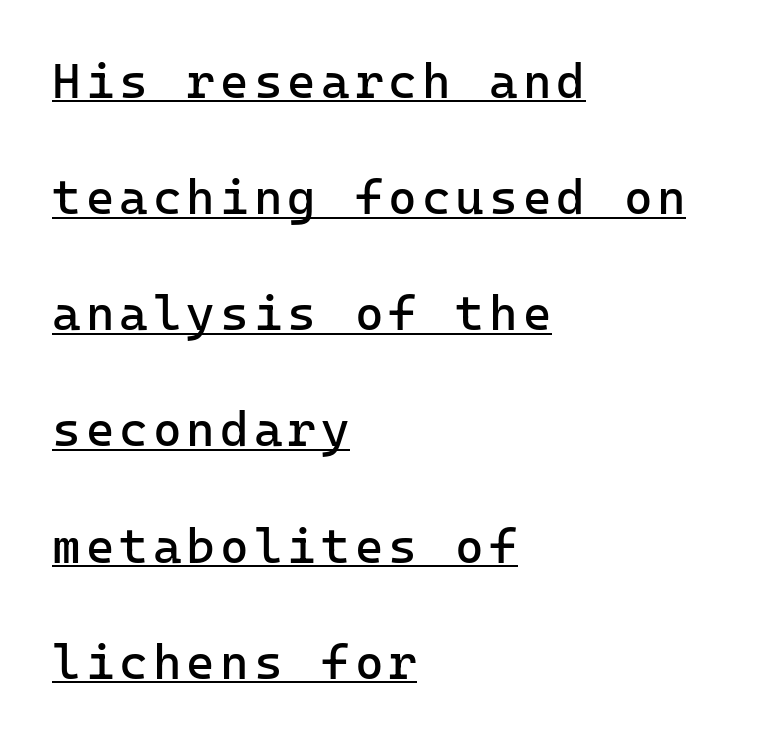
{"serif": "no", "italic": "no", "bold": "no", "weight": "regular", "width": "normal", "stroke_contrast": "low", "x_height": "medium", "underline": "yes", "align": "left", "line_spacing": "loose", "line_spacing_ratio": 2.37, "glyph_px": 49}
